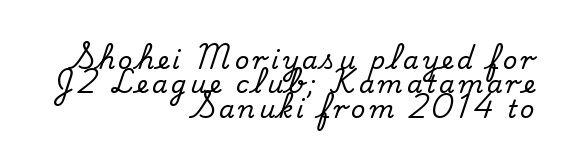
{"underline": "no", "align": "right", "line_spacing": "tight", "line_spacing_ratio": 0.98, "glyph_px": 25}
